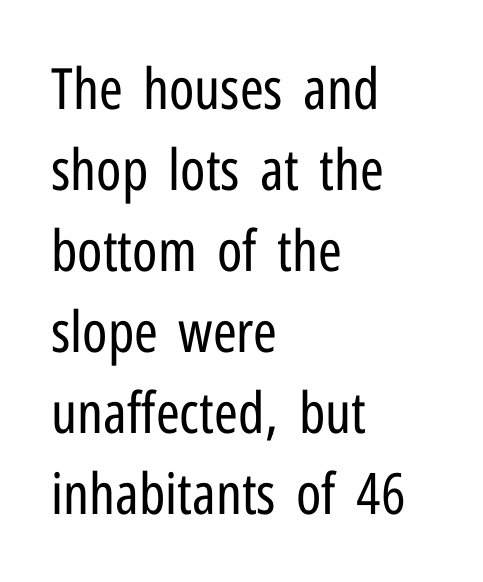
The image shows 57 px regular-weight, condensed sans-serif type, upright; set left-aligned, normal line spacing (1.42x), normal letter spacing, not underlined; low stroke contrast and a medium x-height.
